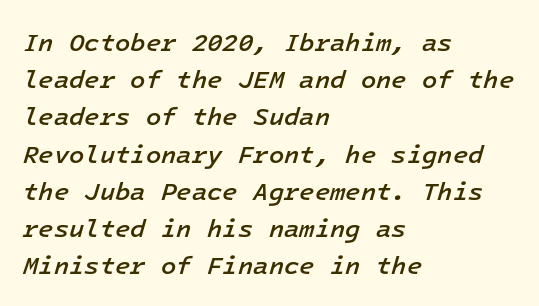
{"italic": "yes", "lean": "right", "slant_degrees": 16, "bold": "semi", "underline": "no", "align": "left", "line_spacing": "normal", "line_spacing_ratio": 1.49, "letter_spacing": "normal", "letter_spacing_em": 0.0, "glyph_px": 25}
